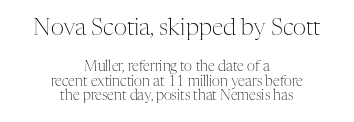
Q: Is the text bold? A: No.
Q: Is the text italic (slanted)? A: No, it is upright.
Q: Is the text underlined? A: No.
Q: How is the paragraph aligned? A: Centered.
Q: Is the spacing between letters normal or unusually wide? A: Normal.
Q: Is the spacing between lines tight, normal or loose? A: Tight.
Q: Which block of text is set in a larger size, the first (top) or the second (bottom)? A: The first (top) one.
